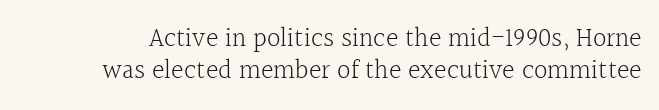
The image shows 27 px text type, upright; set line spacing 1.18x, normal letter spacing, not underlined.
